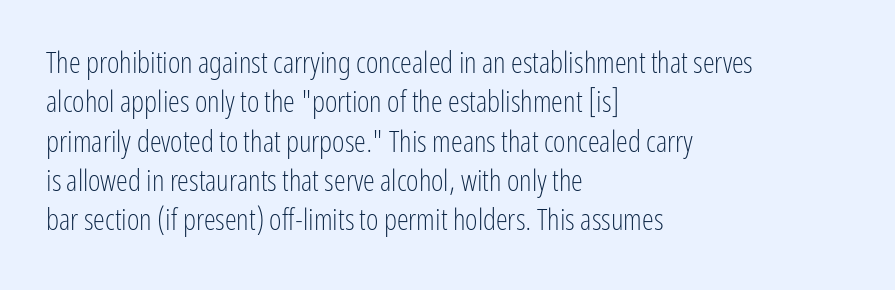
The image shows 30 px light, condensed sans-serif type, upright; set left-aligned, normal line spacing (1.31x), normal letter spacing, not underlined; low stroke contrast and a medium x-height.
